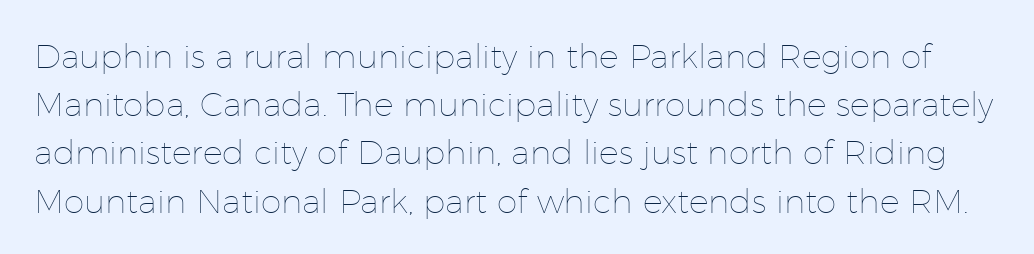
{"italic": "no", "bold": "no", "weight": "thin", "width": "normal", "stroke_contrast": "low", "x_height": "medium", "monospaced": "no", "underline": "no", "line_spacing": "normal", "line_spacing_ratio": 1.46, "letter_spacing": "normal", "letter_spacing_em": 0.0, "glyph_px": 33}
